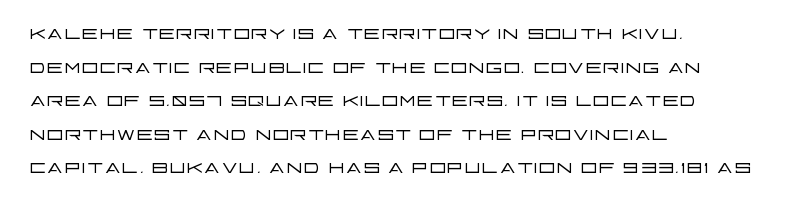
The image shows 26 px text type, upright; set left-aligned, normal line spacing (1.29x), normal letter spacing, not underlined.
